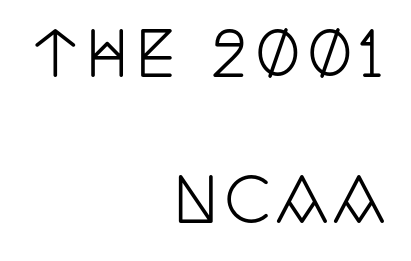
{"serif": "yes", "italic": "no", "width": "condensed", "stroke_contrast": "low", "x_height": "large", "monospaced": "no", "underline": "no", "align": "right", "line_spacing": "loose", "line_spacing_ratio": 2.43, "glyph_px": 60}
